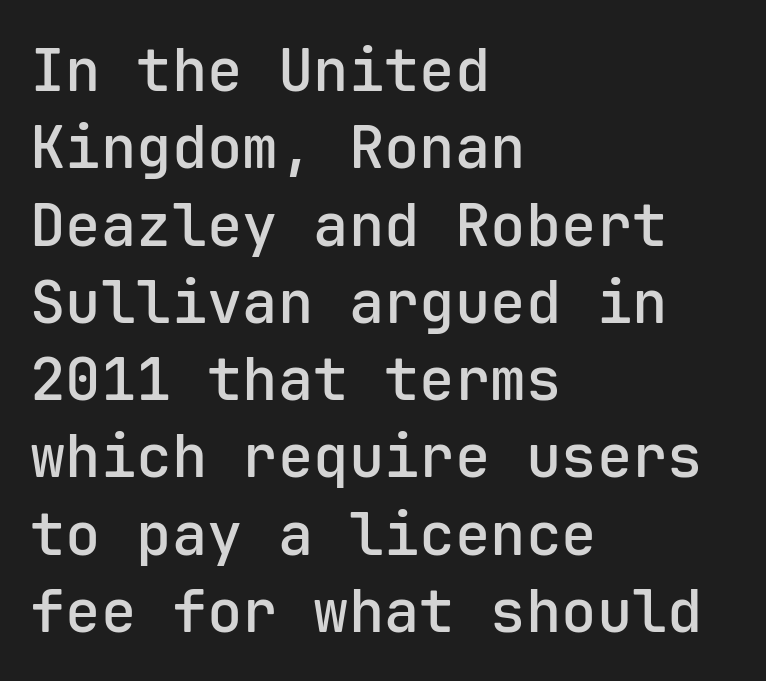
Is this a fixed-width face? Yes — each glyph sits in an identical cell. The tracking reads as untouched default to a designer's eye. Quick note: underline off. Every character sits straight up, as roman type does. Emphasis by weight is partial: semibold. You can tell from the bare stems that sans-serif type was used.
